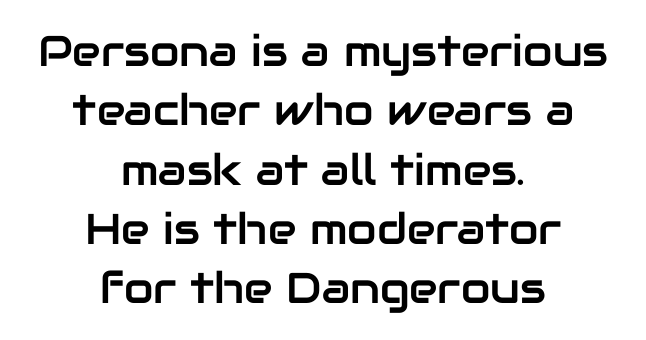
Q: Is the text italic (slanted)? A: No, it is upright.
Q: Is the typeface a serif or a sans-serif typeface? A: Sans-serif.
Q: Is the text underlined? A: No.
Q: How is the paragraph aligned? A: Centered.
Q: Is the spacing between letters normal or unusually wide? A: Normal.
Q: Is the spacing between lines tight, normal or loose? A: Normal.
Q: Width (condensed, normal, or wide)? A: Normal.
Q: Stroke contrast? A: Low.
Q: x-height? A: Medium.
Q: Monospaced? A: No.
